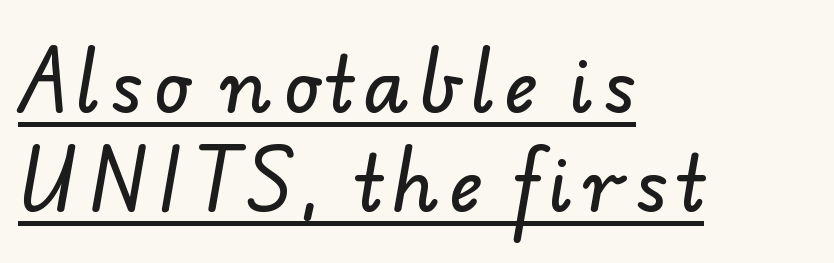
The rag falls on the right side of this text block. Notice how descenders clear the ascenders below comfortably — that's standard leading. Grotesque or geometric, the face here clearly has no serifs. Like a heading marked for emphasis, these lines bear an underscore. Each letter keeps its own natural width here, so spacing adapts to shape.
